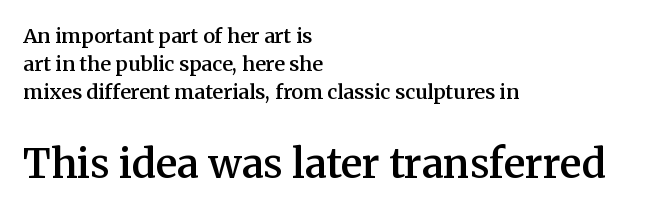
The image shows 40 px semibold serif type, upright; set left-aligned, normal line spacing (1.39x), normal letter spacing, not underlined; the second (bottom) block is 2.0x larger; medium stroke contrast and a medium x-height.
